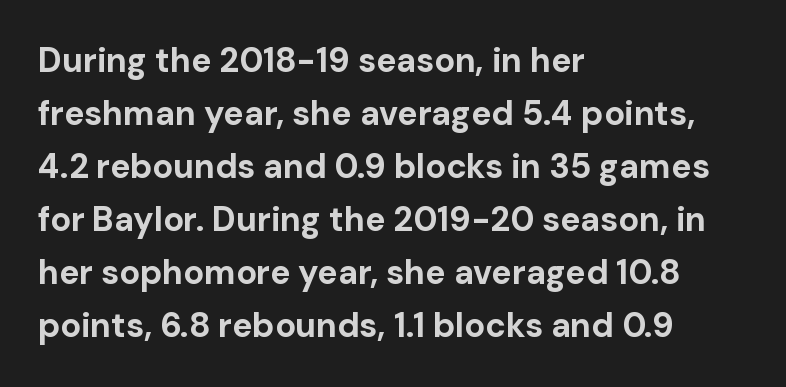
The image shows 34 px bold sans-serif type, upright; set left-aligned, normal line spacing (1.56x), normal letter spacing, not underlined; low stroke contrast and a medium x-height.
